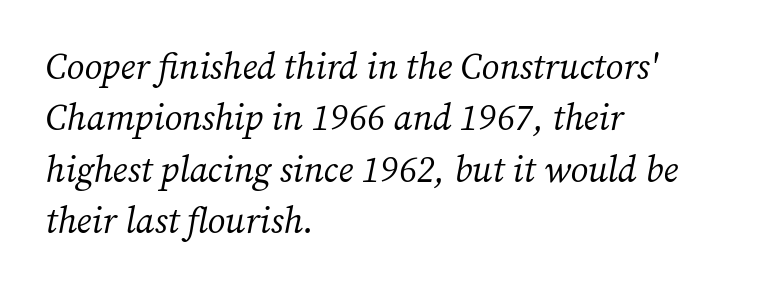
Q: Is the text bold? A: No.
Q: Is the text italic (slanted)? A: Yes, it leans right by about 12 degrees.
Q: Is the typeface a serif or a sans-serif typeface? A: Serif.
Q: Is the text underlined? A: No.
Q: How is the paragraph aligned? A: Left-aligned.
Q: Is the spacing between letters normal or unusually wide? A: Normal.
Q: Is the spacing between lines tight, normal or loose? A: Normal.
Q: Width (condensed, normal, or wide)? A: Normal.
Q: Stroke contrast? A: Medium.
Q: x-height? A: Medium.
Q: Monospaced? A: No.
